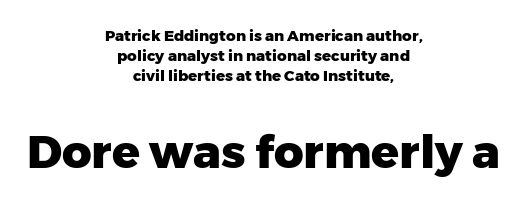
Q: Is the text bold? A: Yes.
Q: Is the text italic (slanted)? A: No, it is upright.
Q: Is the typeface a serif or a sans-serif typeface? A: Sans-serif.
Q: Is the text underlined? A: No.
Q: How is the paragraph aligned? A: Centered.
Q: Is the spacing between letters normal or unusually wide? A: Normal.
Q: Is the spacing between lines tight, normal or loose? A: Normal.
Q: Which block of text is set in a larger size, the first (top) or the second (bottom)? A: The second (bottom) one.
Q: Width (condensed, normal, or wide)? A: Normal.
Q: Stroke contrast? A: Low.
Q: x-height? A: Medium.
Q: Monospaced? A: No.
